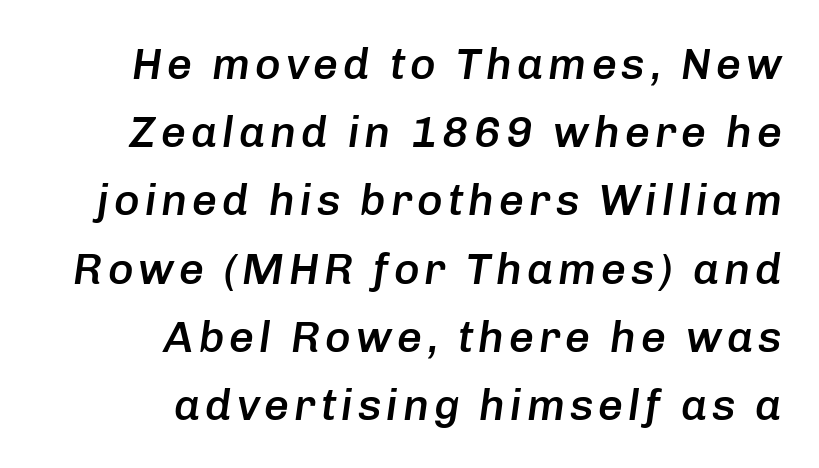
The image shows 44 px semibold type, italic (leaning right); set right-aligned, normal line spacing (1.55x), not underlined; low stroke contrast and a medium x-height.
